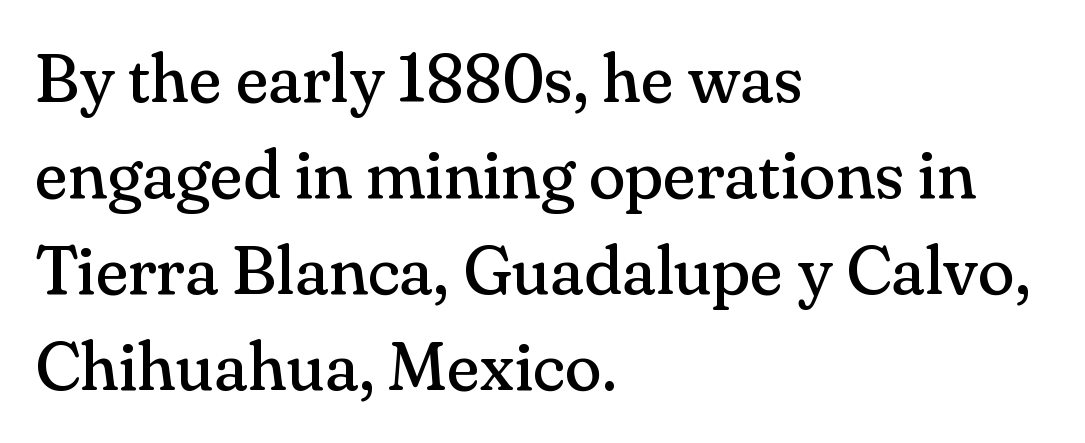
{"serif": "yes", "italic": "no", "bold": "no", "weight": "regular", "width": "normal", "stroke_contrast": "medium", "x_height": "small", "monospaced": "no", "underline": "no", "align": "left", "line_spacing": "normal", "line_spacing_ratio": 1.41, "letter_spacing": "normal", "letter_spacing_em": 0.0, "glyph_px": 68}
